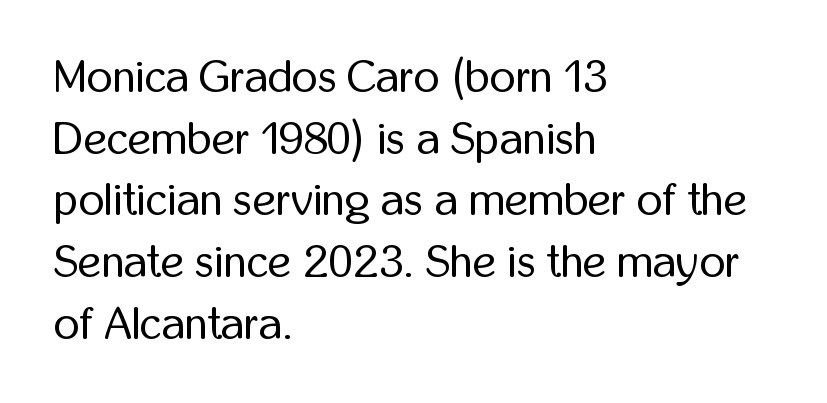
The image shows 45 px regular-weight, condensed sans-serif type, upright; set left-aligned, normal line spacing (1.37x), normal letter spacing, not underlined; low stroke contrast and a medium x-height.
